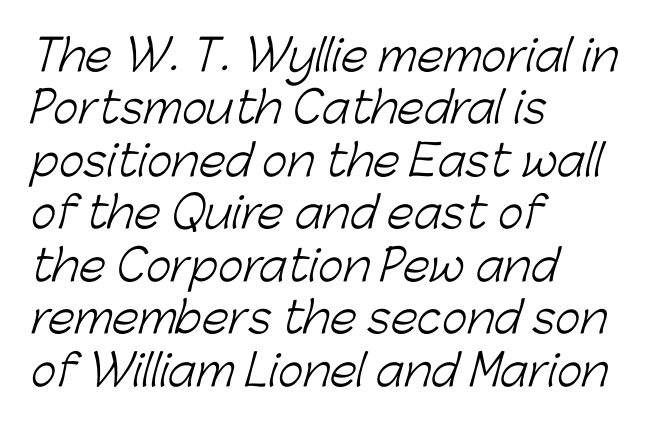
{"serif": "no", "bold": "no", "weight": "light", "width": "normal", "stroke_contrast": "low", "x_height": "medium", "monospaced": "no", "underline": "no", "align": "left", "line_spacing_ratio": 1.22, "letter_spacing": "normal", "letter_spacing_em": 0.0, "glyph_px": 43}
